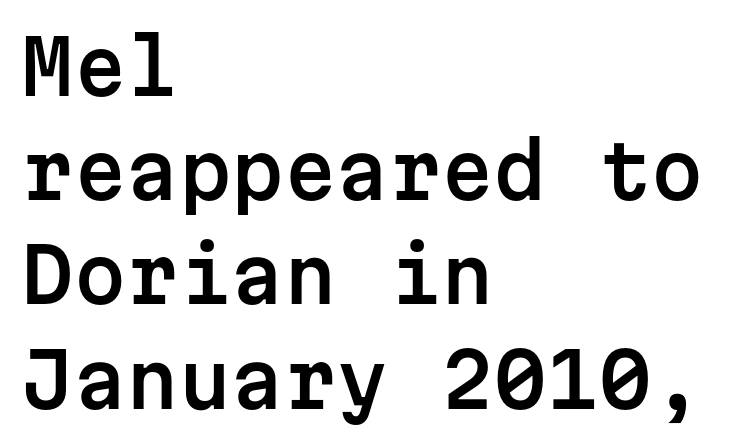
The image shows 75 px sans-serif type, upright, monospaced; set left-aligned, normal line spacing (1.39x), normal letter spacing, not underlined; low stroke contrast and a medium x-height.
